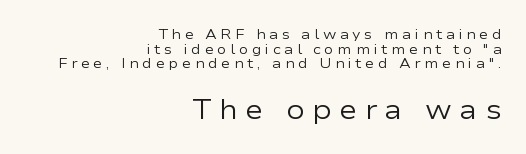
Q: Is the text bold? A: No.
Q: Is the text italic (slanted)? A: No, it is upright.
Q: Is the typeface a serif or a sans-serif typeface? A: Sans-serif.
Q: Is the text underlined? A: No.
Q: How is the paragraph aligned? A: Right-aligned.
Q: Is the spacing between letters normal or unusually wide? A: Unusually wide.
Q: Is the spacing between lines tight, normal or loose? A: Tight.
Q: Which block of text is set in a larger size, the first (top) or the second (bottom)? A: The second (bottom) one.
Q: Width (condensed, normal, or wide)? A: Wide.
Q: Stroke contrast? A: Low.
Q: x-height? A: Medium.
Q: Monospaced? A: No.
